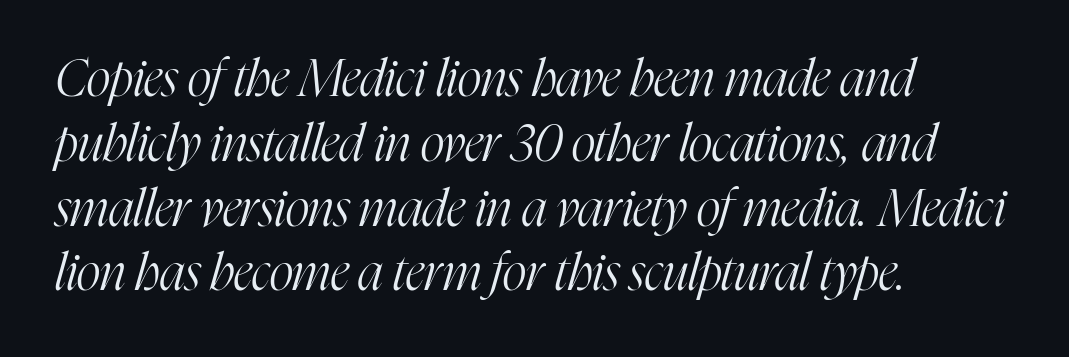
{"serif": "yes", "italic": "yes", "lean": "right", "slant_degrees": 16, "bold": "no", "weight": "light", "width": "condensed", "stroke_contrast": "high", "x_height": "medium", "monospaced": "no", "underline": "no", "align": "left", "line_spacing": "normal", "line_spacing_ratio": 1.27, "letter_spacing": "normal", "letter_spacing_em": 0.0, "glyph_px": 51}
